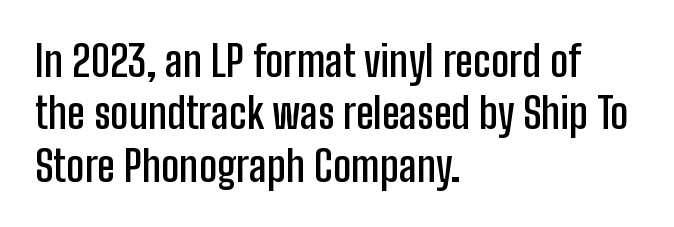
This rendering leaves character spacing at its baseline value. The designer went with a sans here, leaving each stem footless. Students, observe: this is what conventionally led text looks like. Horizontally, the lines are justified to the leading edge only.
